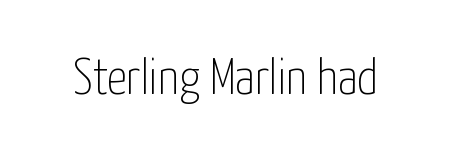
Examine the stroke ends and you'll find no serifs. Does the lettering tilt? It doesn't — this is upright. Do the characters align in a grid? No, the font is proportional. The face looks like a standard text weight, possibly lighter.
